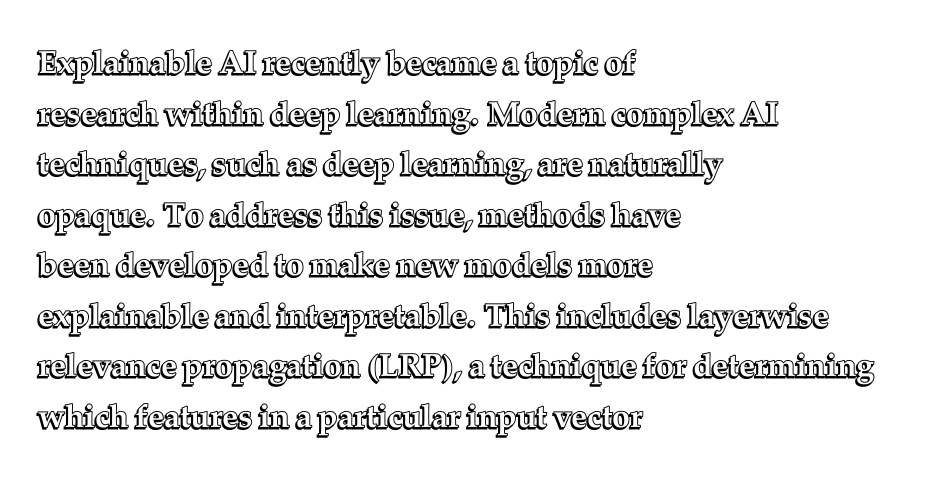
{"italic": "no", "width": "normal", "x_height": "medium", "monospaced": "no", "underline": "no", "align": "left", "line_spacing": "normal", "line_spacing_ratio": 1.58, "letter_spacing": "normal", "letter_spacing_em": 0.0, "glyph_px": 32}
